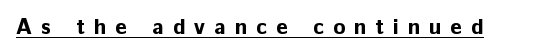
{"italic": "no", "bold": "yes", "underline": "yes", "letter_spacing": "wide", "letter_spacing_em": 0.41, "glyph_px": 22}
